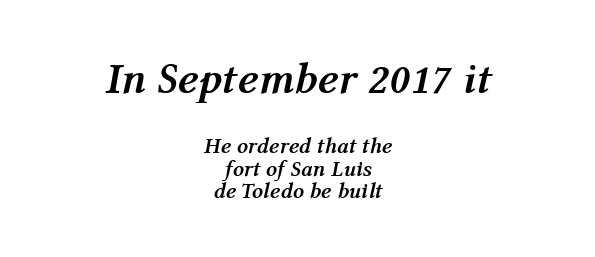
Observe the lean: these are italic letterforms. Compared with a flush-left layout, this one balances lines on the center instead. Inter-character spacing is left at the font's built-in metrics. Decoration check: the copy has no underline. Chunky letters — that's bold for sure. Larger block? The one above; the one below is distinctly smaller.
